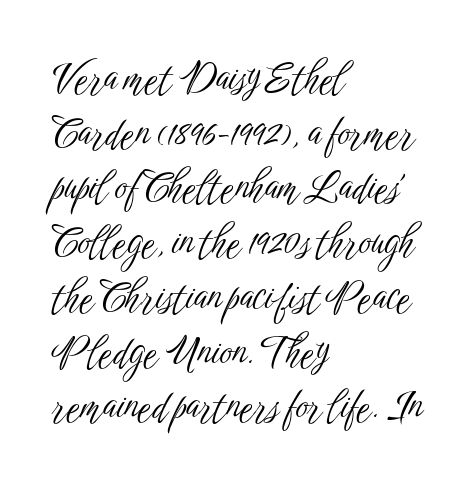
Q: Is the text bold? A: No.
Q: Is the text italic (slanted)? A: Yes.
Q: Is the typeface a serif or a sans-serif typeface? A: Sans-serif.
Q: Is the text underlined? A: No.
Q: How is the paragraph aligned? A: Left-aligned.
Q: Is the spacing between letters normal or unusually wide? A: Normal.
Q: Is the spacing between lines tight, normal or loose? A: Normal.
Q: Width (condensed, normal, or wide)? A: Condensed.
Q: Stroke contrast? A: Low.
Q: x-height? A: Medium.
Q: Monospaced? A: No.
